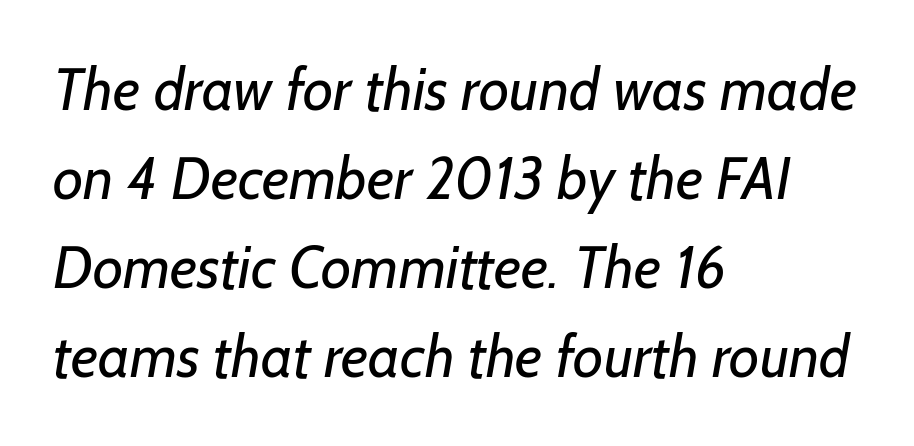
{"serif": "no", "bold": "no", "weight": "regular", "width": "normal", "stroke_contrast": "low", "x_height": "medium", "monospaced": "no", "underline": "no", "align": "left", "line_spacing": "normal", "line_spacing_ratio": 1.51, "letter_spacing": "normal", "letter_spacing_em": 0.0, "glyph_px": 59}
